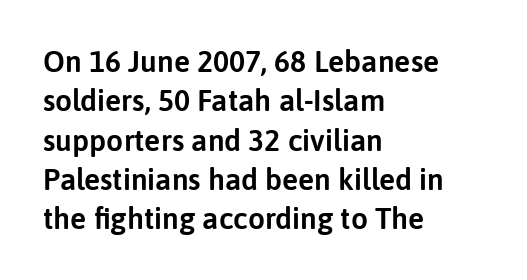
{"serif": "no", "italic": "no", "width": "normal", "stroke_contrast": "low", "x_height": "medium", "monospaced": "no", "underline": "no", "align": "left", "line_spacing": "normal", "line_spacing_ratio": 1.31, "letter_spacing": "normal", "letter_spacing_em": 0.0, "glyph_px": 30}
